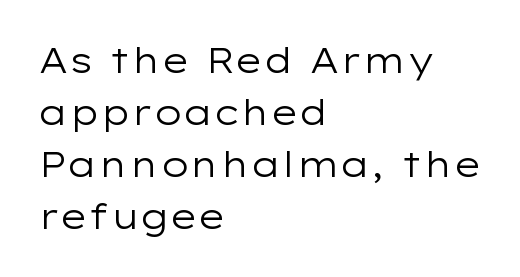
The image shows 35 px regular-weight, wide sans-serif type, upright; set left-aligned, normal line spacing (1.49x), normal letter spacing, not underlined; low stroke contrast and a medium x-height.
